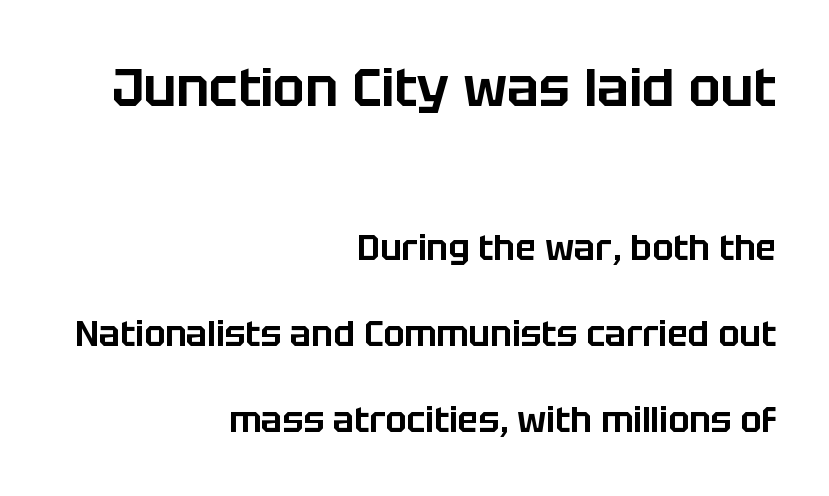
Font category for this specimen: sans-serif. In terms of leading, this rendering errs on the spacious side. Just letters on the line, the space beneath them empty. Is the block centered? No — it sits flush against the right margin. The letters advance in unequal steps, a hallmark of proportional type.
